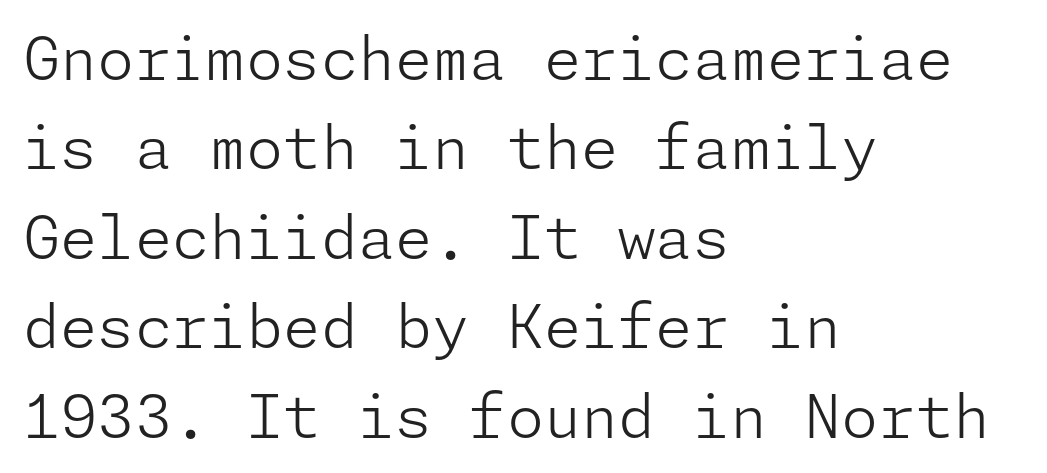
Q: Is the text bold? A: No.
Q: Is the text italic (slanted)? A: No, it is upright.
Q: Is the typeface a serif or a sans-serif typeface? A: Sans-serif.
Q: Is the text underlined? A: No.
Q: How is the paragraph aligned? A: Left-aligned.
Q: Is the spacing between letters normal or unusually wide? A: Normal.
Q: Is the spacing between lines tight, normal or loose? A: Normal.
Q: Width (condensed, normal, or wide)? A: Normal.
Q: Stroke contrast? A: Low.
Q: x-height? A: Medium.
